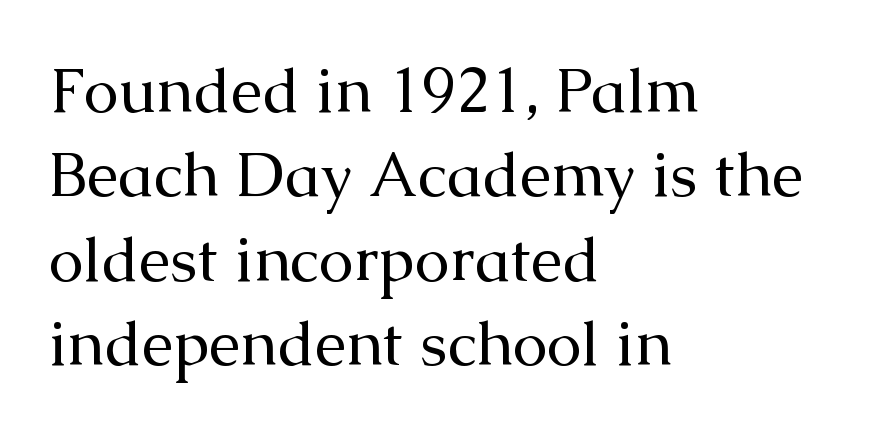
Look at the bottom of the vertical strokes: they flare into serifs here. Each row of text sits above clean, open space. The vertical gap from one line to the next is medium. This sample uses plain, unmodified letter spacing.
